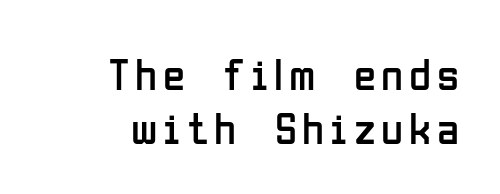
{"serif": "no", "italic": "no", "bold": "no", "weight": "regular", "width": "condensed", "stroke_contrast": "low", "x_height": "medium", "monospaced": "no", "underline": "no", "align": "right", "line_spacing_ratio": 1.2, "glyph_px": 45}
